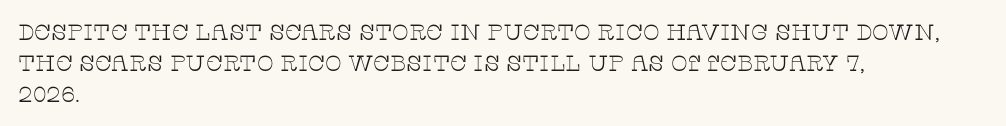
{"italic": "no", "bold": "no", "underline": "no", "align": "left", "line_spacing": "normal", "line_spacing_ratio": 1.42, "letter_spacing": "normal", "letter_spacing_em": 0.0, "glyph_px": 22}
